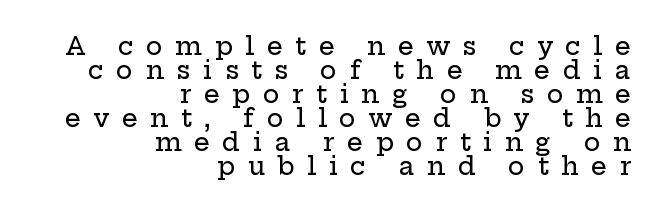
Students, observe: this is what under-led, compact text looks like. Has an underline been added? It has not. A roman cut, with each character standing at attention. The paragraph shown leans on its right margin. The horizontal fit of the characters is loose and conspicuously gappy.
